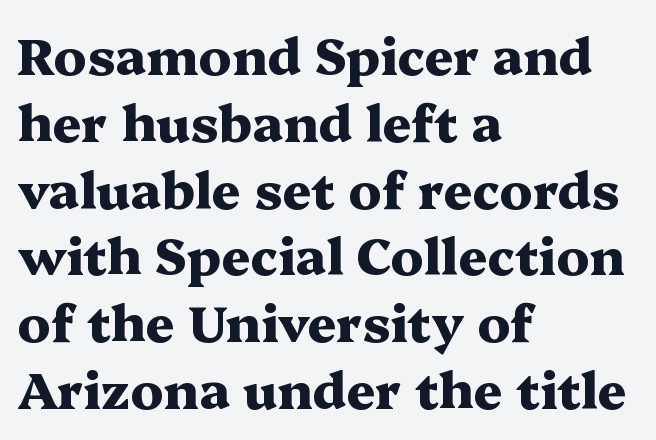
{"serif": "yes", "italic": "no", "bold": "yes", "weight": "heavy", "width": "wide", "stroke_contrast": "medium", "x_height": "medium", "monospaced": "no", "underline": "no", "align": "left", "line_spacing": "normal", "line_spacing_ratio": 1.31, "letter_spacing": "normal", "letter_spacing_em": 0.0, "glyph_px": 51}
